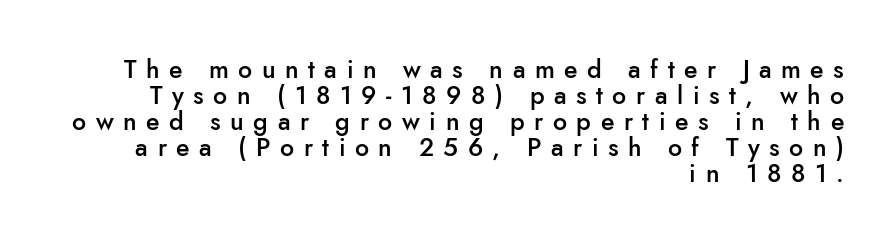
{"italic": "no", "bold": "semi", "underline": "no", "align": "right", "line_spacing": "tight", "line_spacing_ratio": 1.04, "letter_spacing": "wide", "letter_spacing_em": 0.38, "glyph_px": 25}
